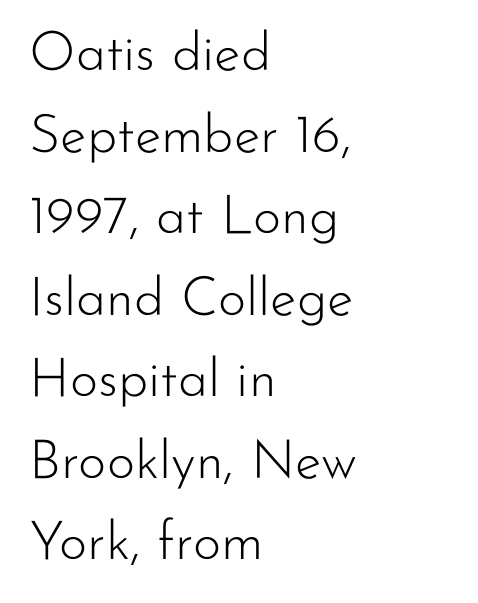
Q: Is the text bold? A: No.
Q: Is the text italic (slanted)? A: No, it is upright.
Q: Is the typeface a serif or a sans-serif typeface? A: Sans-serif.
Q: Is the text underlined? A: No.
Q: How is the paragraph aligned? A: Left-aligned.
Q: Is the spacing between letters normal or unusually wide? A: Normal.
Q: Is the spacing between lines tight, normal or loose? A: Normal.
Q: Width (condensed, normal, or wide)? A: Normal.
Q: Stroke contrast? A: Low.
Q: x-height? A: Small.
Q: Monospaced? A: No.
